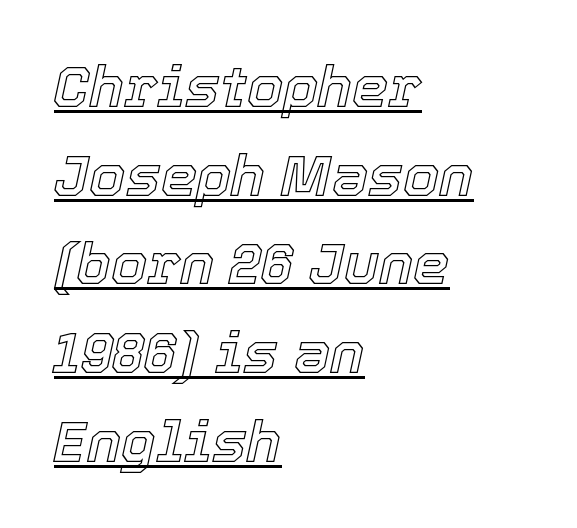
The image shows 58 px text type, italic (leaning right); set left-aligned, normal line spacing (1.53x), normal letter spacing, underlined; a medium x-height.
